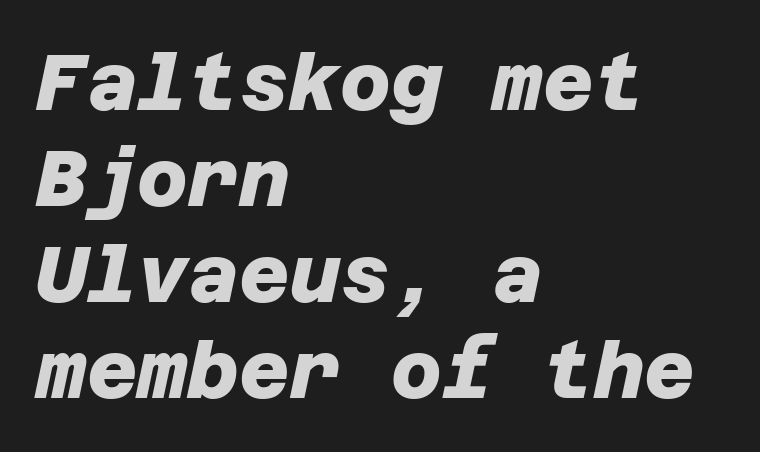
Tracking here is standard; glyphs follow each other at the usual distance. Casual observation: everything's shoved over to the left. Just letters on the line, the space beneath them empty. Stroke thickness is high; the sample reads as a true bold.
